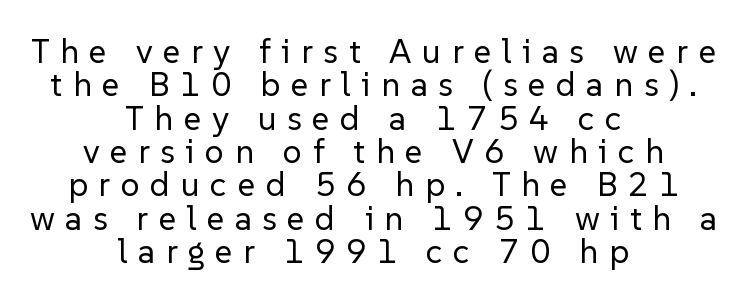
Lines of text with bare space underneath. Casual observation: everything's sitting right in the middle. Spacing between characters has been opened up far beyond the box default. Designer's note — italics off, roman on. Is this a fixed-width face? No — the glyphs have proportional, varying widths. Nothing sits at the stroke ends, so this counts as sans-serif.
